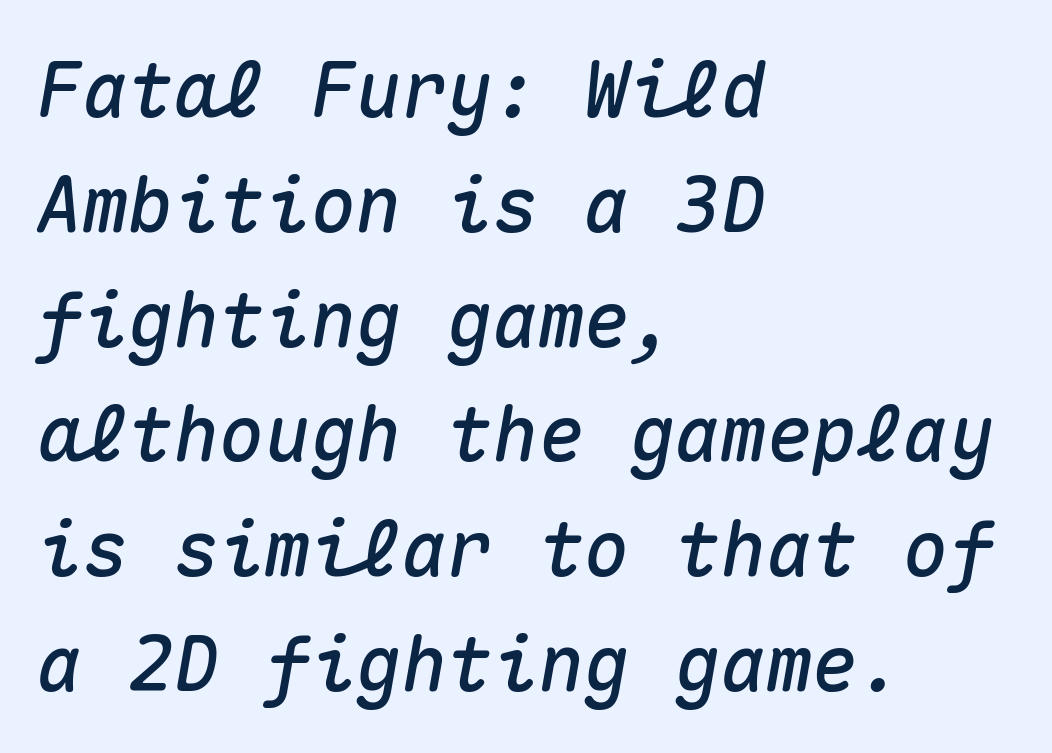
Each letter, wide or thin by design, is forced into the same width here. Horizontally, the lines are justified to the leading edge only. You can tell it's italic because the verticals aren't actually vertical. Each new line begins a customary step beneath the previous one. Rule under the text: the space is simply empty.
